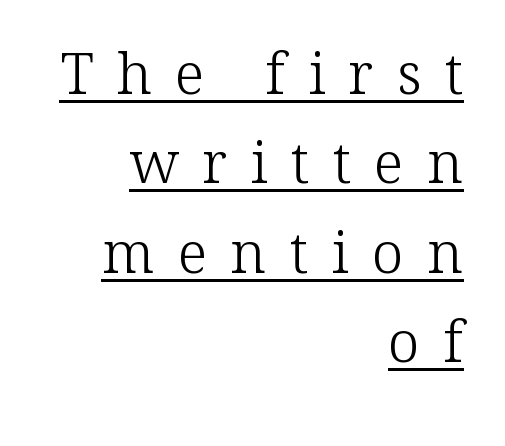
The image shows 57 px light serif type, upright; set right-aligned, normal line spacing (1.57x), unusually wide letter spacing (+0.41 em), underlined; low stroke contrast and a medium x-height.
